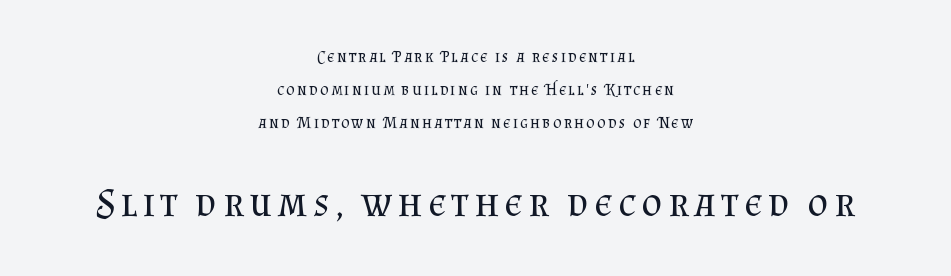
Q: Is the text bold? A: No.
Q: Is the text italic (slanted)? A: No, it is upright.
Q: Is the typeface a serif or a sans-serif typeface? A: Serif.
Q: Is the text underlined? A: No.
Q: How is the paragraph aligned? A: Centered.
Q: Is the spacing between lines tight, normal or loose? A: Loose.
Q: Which block of text is set in a larger size, the first (top) or the second (bottom)? A: The second (bottom) one.
Q: Width (condensed, normal, or wide)? A: Normal.
Q: Stroke contrast? A: Medium.
Q: x-height? A: Small.
Q: Monospaced? A: No.
